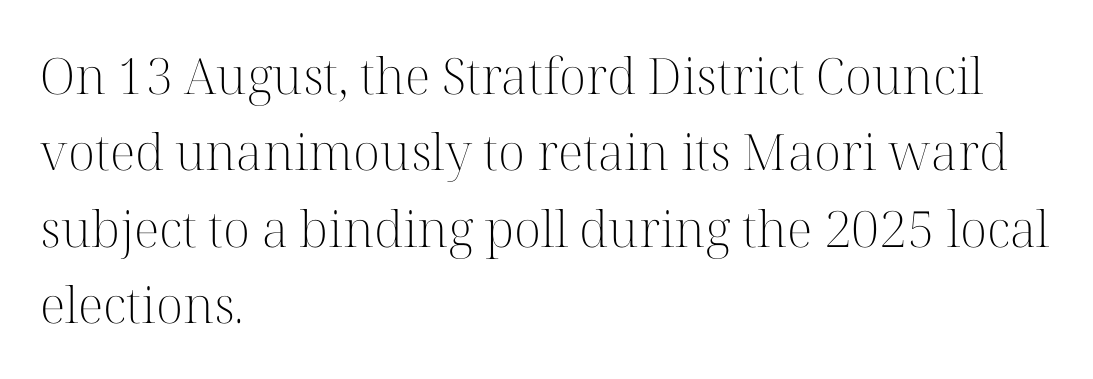
{"serif": "yes", "italic": "no", "bold": "no", "weight": "light", "width": "normal", "stroke_contrast": "high", "x_height": "medium", "monospaced": "no", "underline": "no", "align": "left", "line_spacing": "normal", "line_spacing_ratio": 1.53, "letter_spacing": "normal", "letter_spacing_em": 0.0, "glyph_px": 50}
